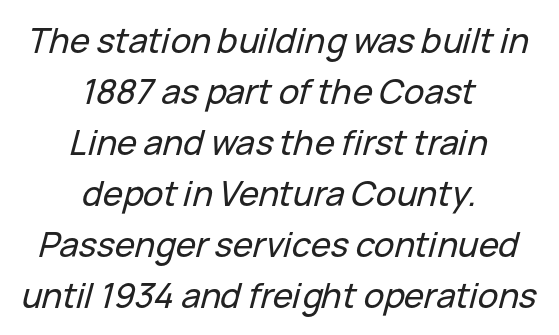
The image shows 34 px text type, italic (leaning right); set centered, normal line spacing (1.5x), normal letter spacing, not underlined; low stroke contrast and a medium x-height.
